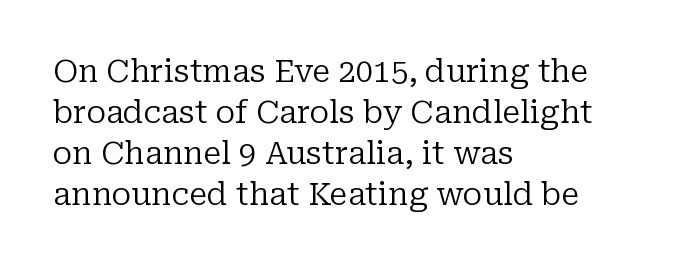
Q: Is the text bold? A: No.
Q: Is the text italic (slanted)? A: No, it is upright.
Q: Is the typeface a serif or a sans-serif typeface? A: Serif.
Q: Is the text underlined? A: No.
Q: How is the paragraph aligned? A: Left-aligned.
Q: Is the spacing between letters normal or unusually wide? A: Normal.
Q: Is the spacing between lines tight, normal or loose? A: Normal.
Q: Width (condensed, normal, or wide)? A: Normal.
Q: Stroke contrast? A: Low.
Q: x-height? A: Medium.
Q: Monospaced? A: No.
